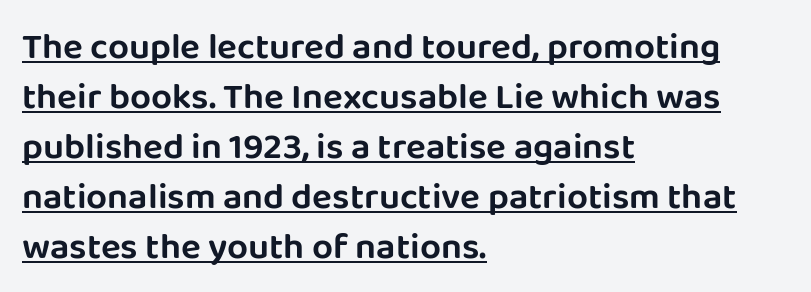
These lines were composed using upright roman letters. Proportional: the letters do not fall into vertical columns. How would I describe the line gaps? Plain and ordinary. What kind of face is this? One without serifs — a sans. Alignment: flush left.
